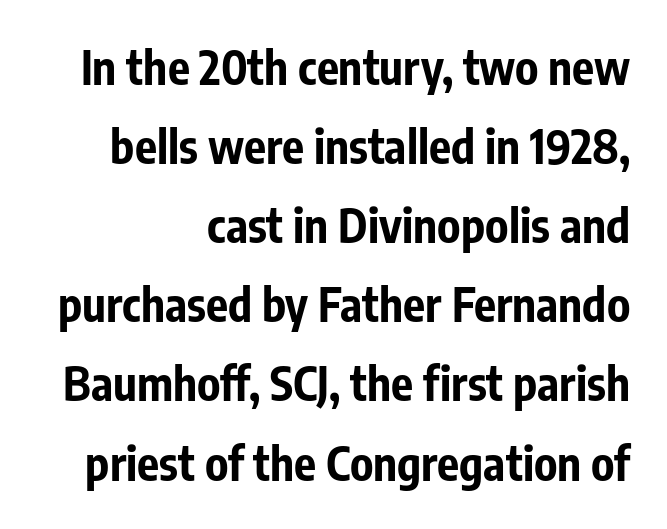
Q: Is the text bold? A: Yes.
Q: Is the text italic (slanted)? A: No, it is upright.
Q: Is the typeface a serif or a sans-serif typeface? A: Sans-serif.
Q: Is the text underlined? A: No.
Q: How is the paragraph aligned? A: Right-aligned.
Q: Is the spacing between letters normal or unusually wide? A: Normal.
Q: Width (condensed, normal, or wide)? A: Condensed.
Q: Stroke contrast? A: Low.
Q: x-height? A: Medium.
Q: Monospaced? A: No.
